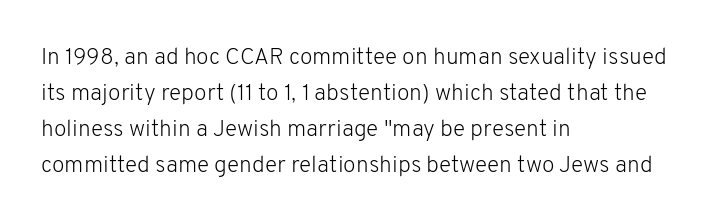
{"italic": "no", "bold": "no", "underline": "no", "align": "left", "line_spacing": "normal", "line_spacing_ratio": 1.57, "letter_spacing": "normal", "letter_spacing_em": 0.0, "glyph_px": 23}
